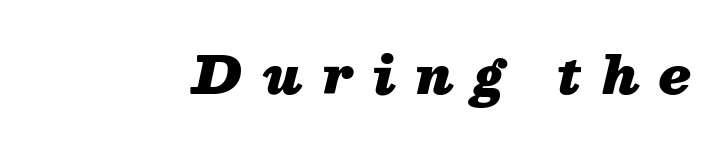
Q: Is the text bold? A: Yes.
Q: Is the text italic (slanted)? A: Yes, it leans right by about 13 degrees.
Q: Is the text underlined? A: No.
Q: Is the spacing between letters normal or unusually wide? A: Unusually wide.
Q: Width (condensed, normal, or wide)? A: Normal.
Q: Stroke contrast? A: Medium.
Q: x-height? A: Medium.
Q: Monospaced? A: No.
